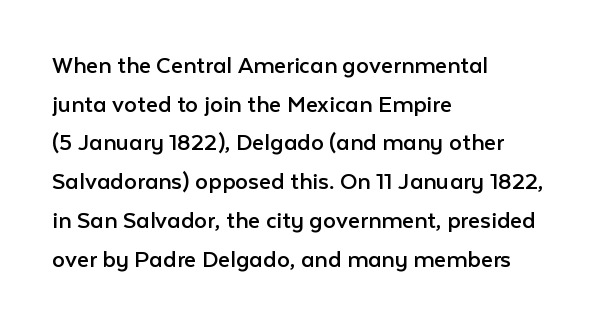
{"italic": "no", "bold": "no", "underline": "no", "align": "left", "line_spacing": "normal", "line_spacing_ratio": 1.49, "letter_spacing": "normal", "letter_spacing_em": 0.0, "glyph_px": 26}
